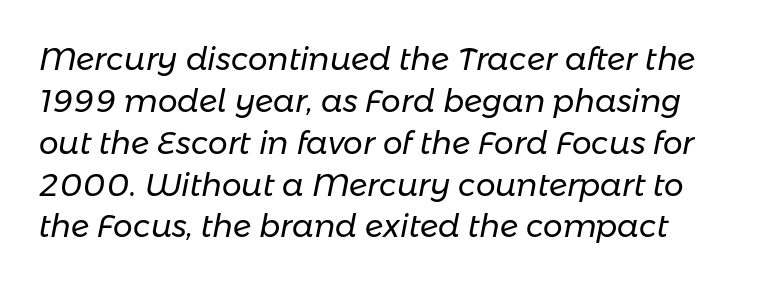
Q: Is the text bold? A: No.
Q: Is the text italic (slanted)? A: Yes, it leans right by about 11 degrees.
Q: Is the text underlined? A: No.
Q: Is the spacing between letters normal or unusually wide? A: Normal.
Q: Is the spacing between lines tight, normal or loose? A: Normal.
Q: Width (condensed, normal, or wide)? A: Normal.
Q: Stroke contrast? A: Low.
Q: x-height? A: Medium.
Q: Monospaced? A: No.
